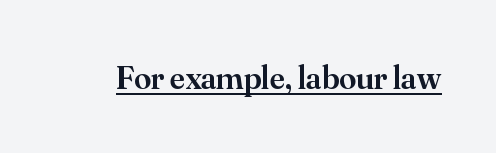
The image shows 34 px semibold serif type, upright; set normal letter spacing, underlined; medium stroke contrast and a small x-height.
